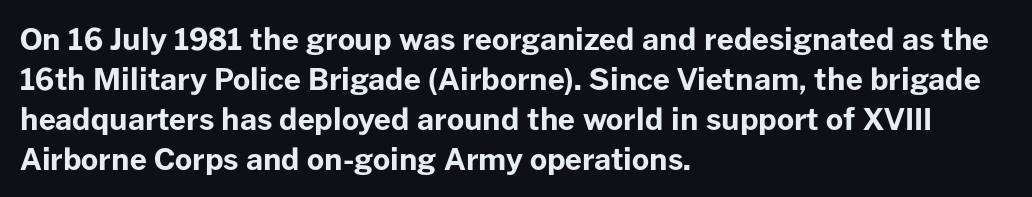
{"serif": "no", "italic": "no", "bold": "yes", "weight": "bold", "width": "normal", "stroke_contrast": "low", "x_height": "medium", "monospaced": "no", "underline": "no", "align": "left", "line_spacing": "normal", "line_spacing_ratio": 1.33, "letter_spacing": "normal", "letter_spacing_em": 0.0, "glyph_px": 30}
